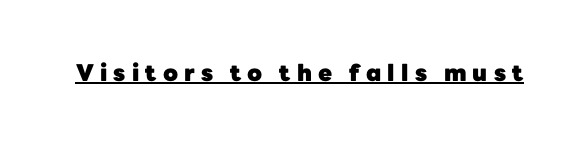
The image shows 23 px bold type, upright; set unusually wide letter spacing (+0.27 em), underlined.
